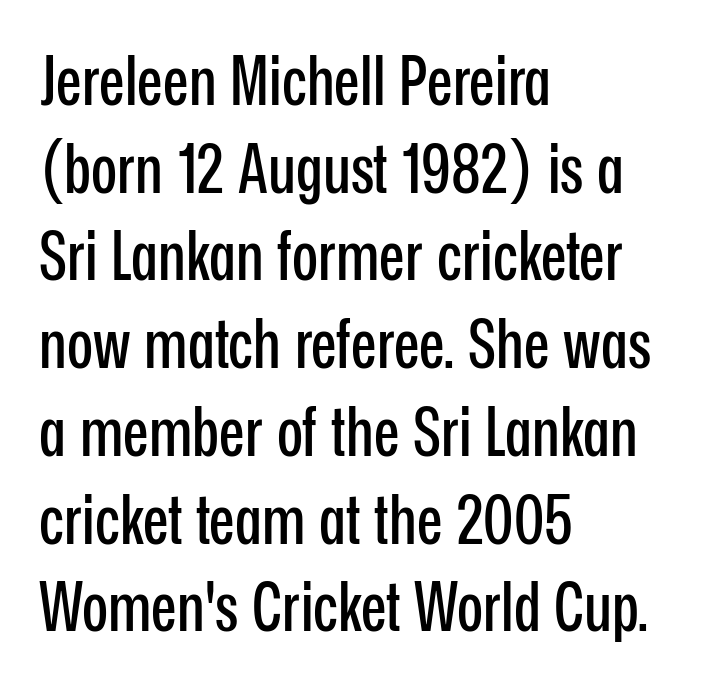
The image shows 68 px condensed sans-serif type, upright; set left-aligned, normal line spacing (1.29x), normal letter spacing, not underlined; low stroke contrast and a medium x-height.
